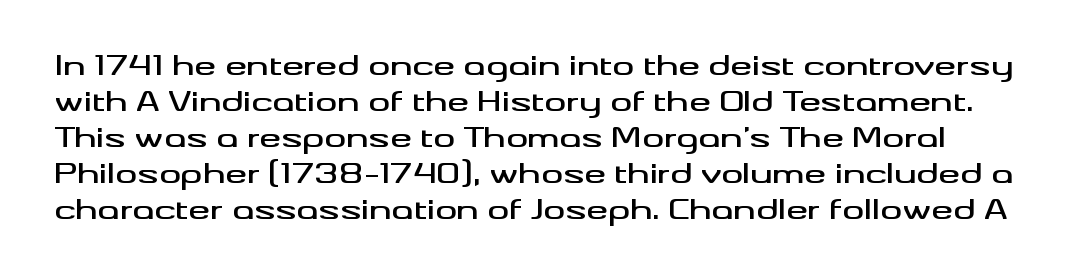
{"italic": "no", "underline": "no", "line_spacing": "normal", "line_spacing_ratio": 1.33, "letter_spacing": "normal", "letter_spacing_em": 0.0, "glyph_px": 27}
